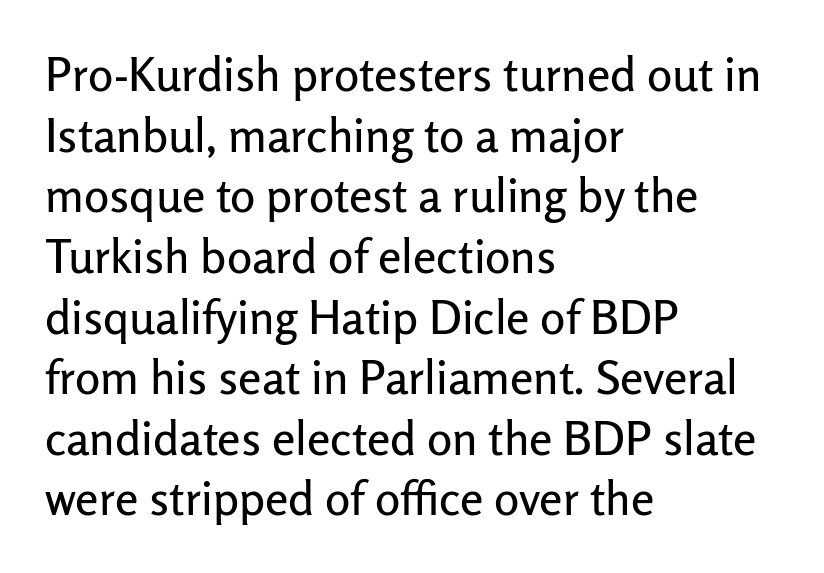
This is sans-serif lettering, the kind often seen on screens and signage. The passage is arranged the way most books set body copy — flush left. Italic? Not at all — the glyphs are vertical. Normally led — the rows are evenly, conventionally spaced. Words float on clear page, feet unadorned.
